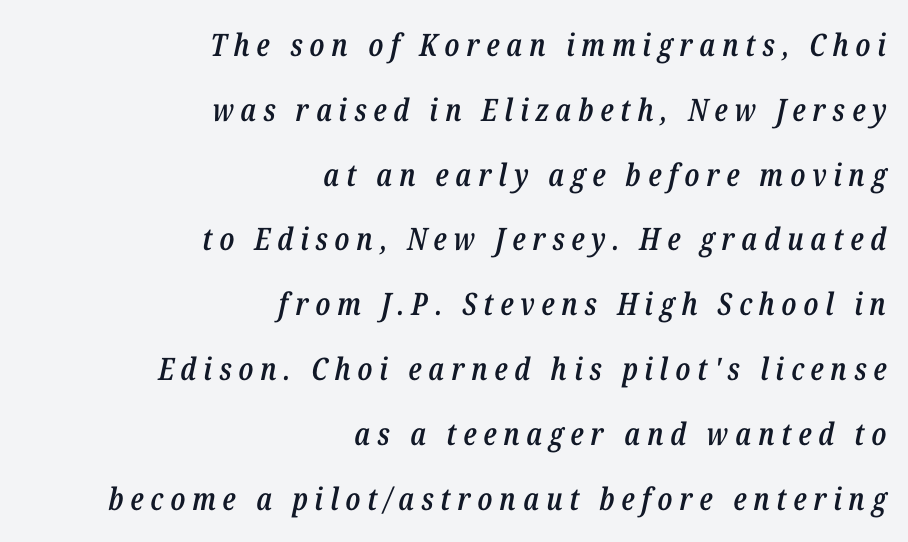
The space directly below the letters is spotless. Quick note: interline space is abundant. Varying glyph widths throughout — classic text-font behaviour. There's an unmistakable incline to the writing here. These lines are set flush right with a ragged left edge.
